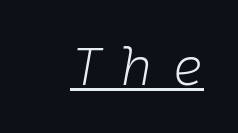
{"italic": "yes", "lean": "right", "slant_degrees": 10, "bold": "no", "weight": "light", "width": "normal", "stroke_contrast": "low", "x_height": "medium", "underline": "yes", "letter_spacing": "wide", "letter_spacing_em": 0.37, "glyph_px": 53}
